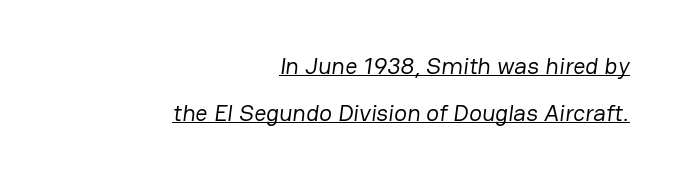
The image shows 24 px text type; set right-aligned, loose line spacing (1.94x), normal letter spacing, underlined.
